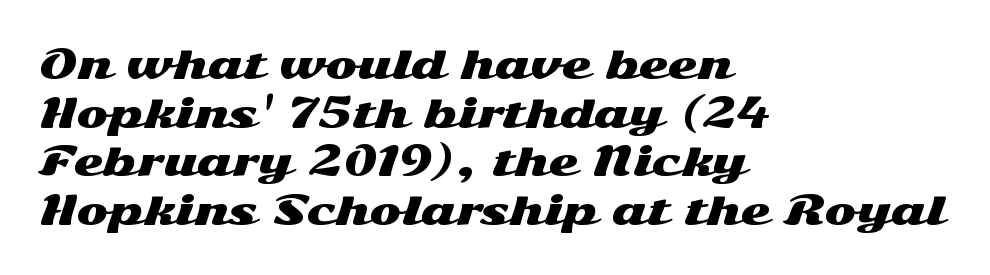
Q: Is the text italic (slanted)? A: Yes.
Q: Is the typeface a serif or a sans-serif typeface? A: Sans-serif.
Q: Is the text underlined? A: No.
Q: How is the paragraph aligned? A: Left-aligned.
Q: Is the spacing between letters normal or unusually wide? A: Normal.
Q: Is the spacing between lines tight, normal or loose? A: Normal.
Q: Width (condensed, normal, or wide)? A: Wide.
Q: Stroke contrast? A: Medium.
Q: x-height? A: Medium.
Q: Monospaced? A: No.
